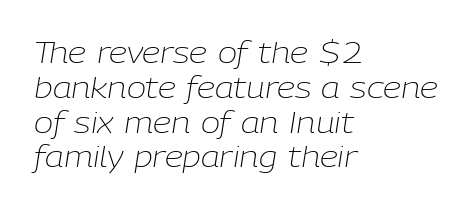
These glyphs show unthickened strokes, regular width or finer. Type without underlining. The rag falls on the right side of this text block. In terms of letterspacing, this is plain default setting.
